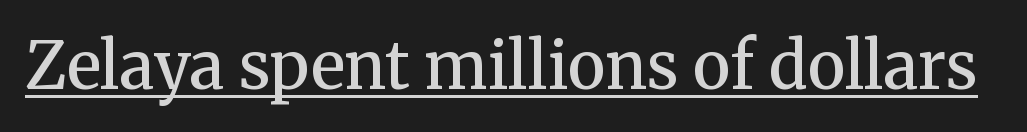
Proportional: the letters do not fall into vertical columns. The string is rendered with underlining switched on. A typesetter would label this face a serif. The rendering keeps characters at their native spacing. Style check: upright.
